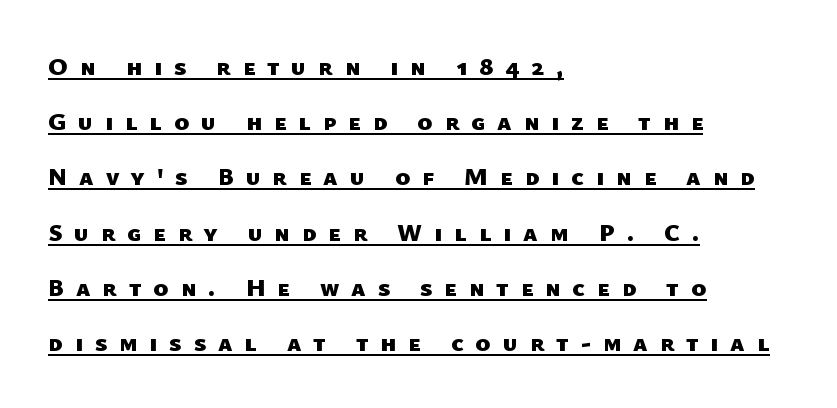
The image shows 25 px bold type; set left-aligned, loose line spacing (2.21x), unusually wide letter spacing (+0.48 em), underlined.
